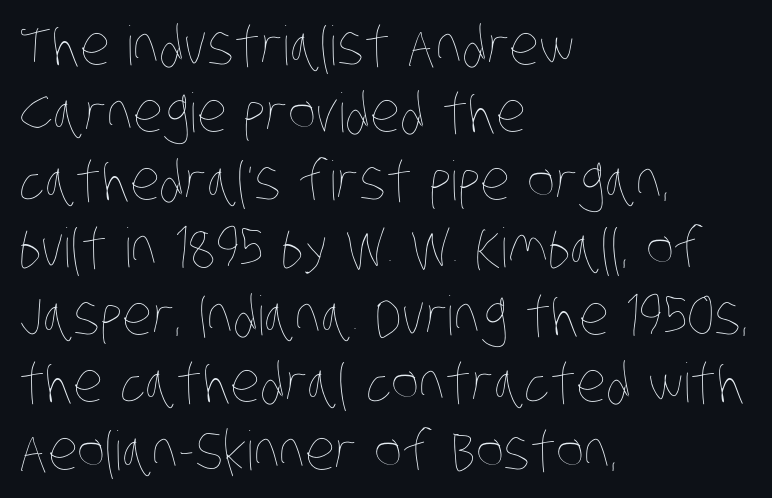
{"bold": "no", "weight": "thin", "width": "condensed", "stroke_contrast": "low", "x_height": "large", "monospaced": "no", "underline": "no", "align": "left", "line_spacing": "normal", "line_spacing_ratio": 1.25, "letter_spacing": "normal", "letter_spacing_em": 0.0, "glyph_px": 54}
